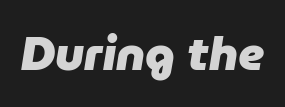
The gap between lines stays unmarked. Weight: bold. Varying glyph widths throughout — classic text-font behaviour. The letterforms sit shoulder to shoulder at normal distance.
